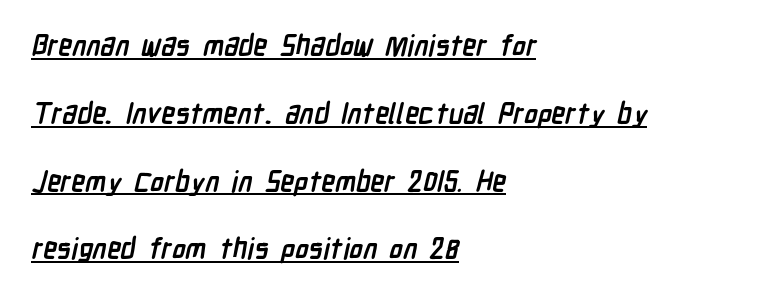
{"serif": "no", "bold": "yes", "weight": "semibold", "width": "condensed", "stroke_contrast": "low", "x_height": "medium", "monospaced": "no", "underline": "yes", "align": "left", "line_spacing": "loose", "line_spacing_ratio": 2.42, "letter_spacing": "normal", "letter_spacing_em": 0.0, "glyph_px": 28}
